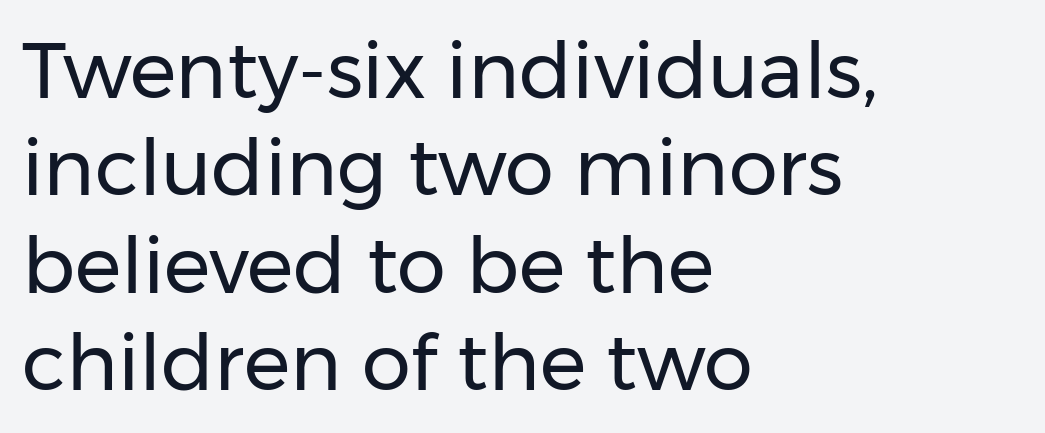
The image shows 78 px regular-weight sans-serif type, upright; set left-aligned, normal line spacing (1.25x), normal letter spacing, not underlined; low stroke contrast and a medium x-height.
